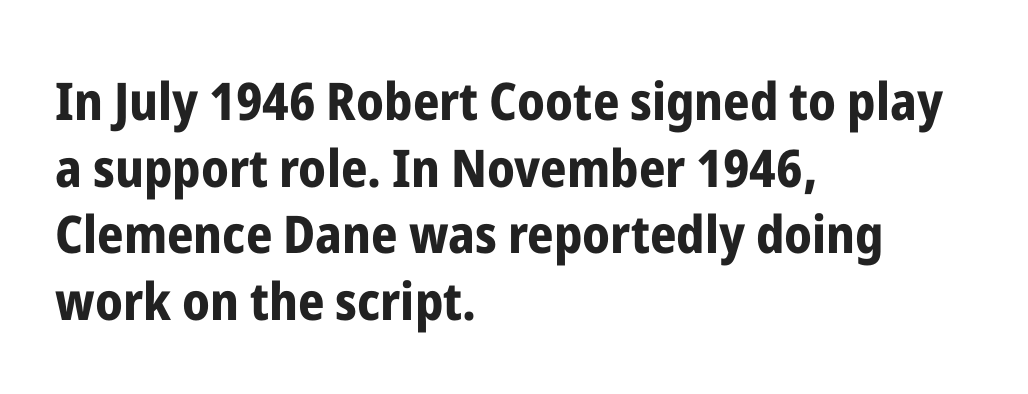
The image shows 52 px bold, condensed sans-serif type, upright; set left-aligned, normal line spacing (1.28x), normal letter spacing, not underlined; low stroke contrast and a medium x-height.
